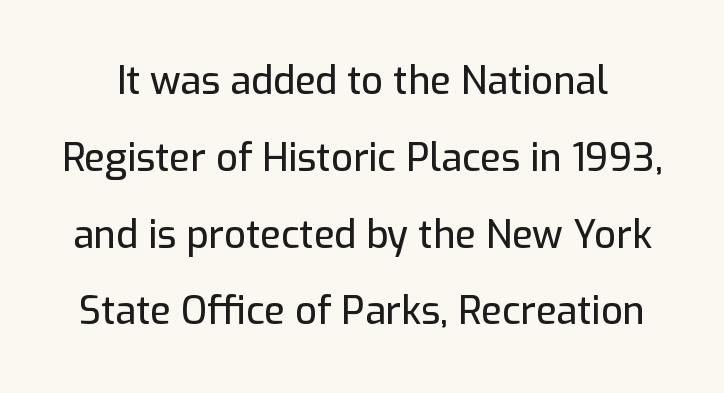
Q: Is the text italic (slanted)? A: No, it is upright.
Q: Is the typeface a serif or a sans-serif typeface? A: Sans-serif.
Q: Is the text underlined? A: No.
Q: Is the spacing between letters normal or unusually wide? A: Normal.
Q: Is the spacing between lines tight, normal or loose? A: Loose.
Q: Width (condensed, normal, or wide)? A: Normal.
Q: Stroke contrast? A: Low.
Q: x-height? A: Medium.
Q: Monospaced? A: No.
